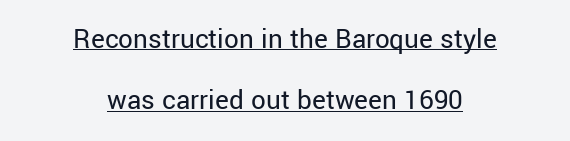
The lines are quadded center. The weight would be labelled regular, book, light, or lighter still. What's the leading like? Stretched, with rows far apart. Serifs: no, the terminals of the letterforms are clean. Spacing verdict: proportional, widths tailored to each character.
